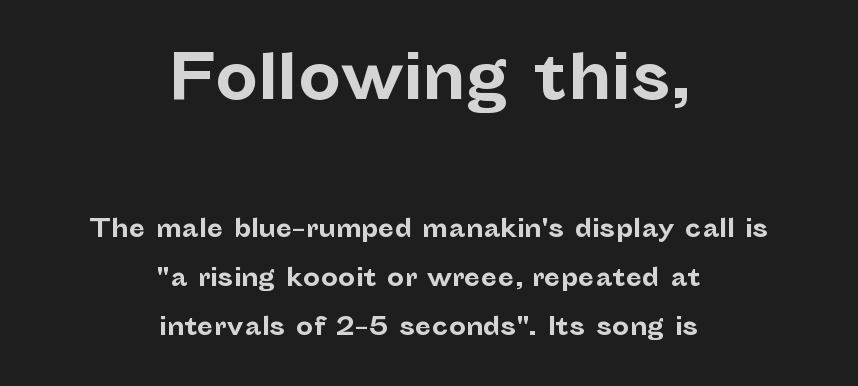
Compared with typical paragraphs, the rows here are farther apart. Each row of text sits above clean, open space. Compared with a flush-left layout, this one balances lines on the center instead. The lettering stays uniformly vertical, giving the passage a roman look. Varying glyph widths throughout — classic text-font behaviour.
